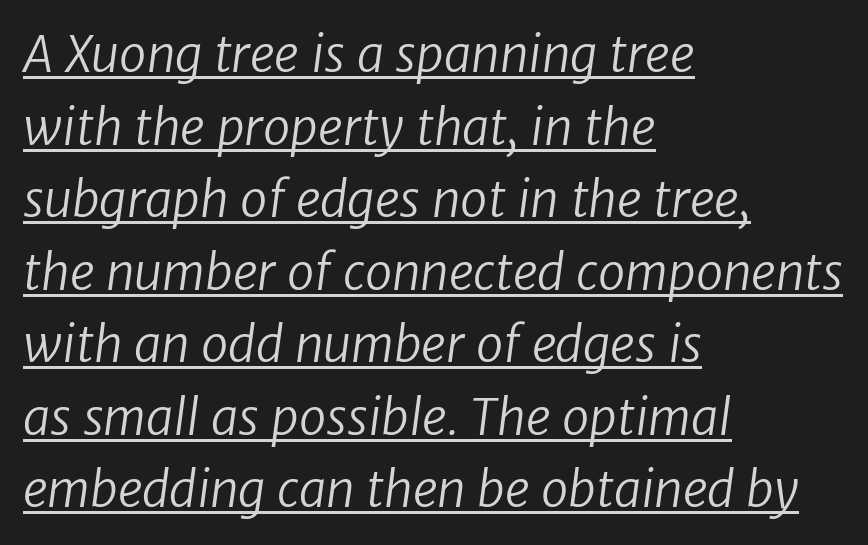
The image shows 49 px regular-weight sans-serif type; set left-aligned, normal line spacing (1.48x), normal letter spacing, underlined; low stroke contrast and a medium x-height.
